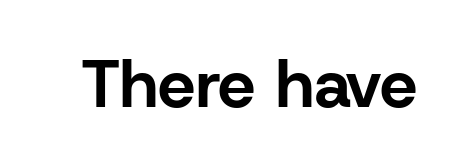
Only glyphs here, with clear space below each row. You'd pick this weight for a headline — it's a proper bold. These lines are rendered in a variable-pitch font. Nothing unusual about the tracking: characters are spaced as the font intends.
